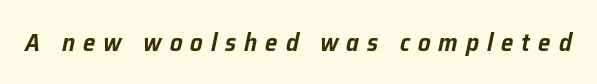
The image shows 25 px text type, italic (leaning right); set unusually wide letter spacing (+0.32 em), not underlined.
